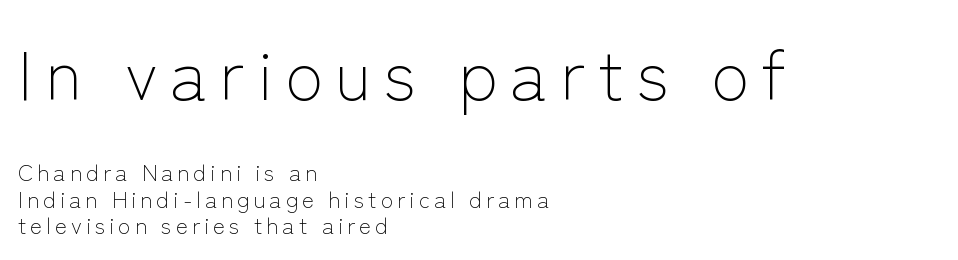
The image shows 70 px light sans-serif type, upright; set left-aligned, tight line spacing (1.15x), not underlined; the first (top) block is 3.04x larger; low stroke contrast and a medium x-height.
